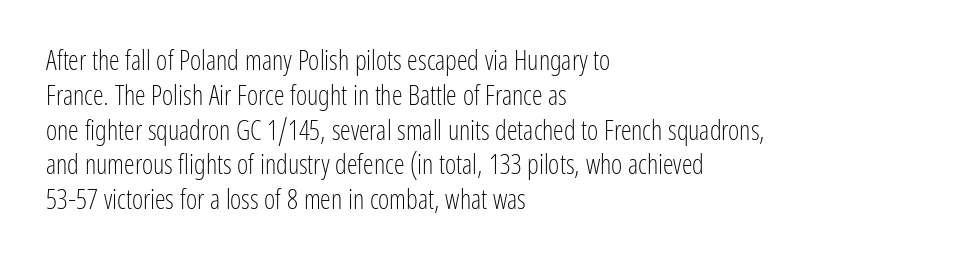
Q: Is the text bold? A: No.
Q: Is the text italic (slanted)? A: No, it is upright.
Q: Is the text underlined? A: No.
Q: How is the paragraph aligned? A: Left-aligned.
Q: Is the spacing between letters normal or unusually wide? A: Normal.
Q: Is the spacing between lines tight, normal or loose? A: Normal.
